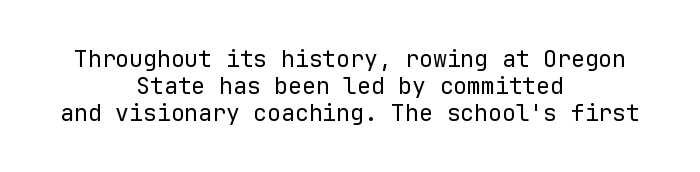
{"italic": "no", "bold": "no", "underline": "no", "align": "center", "line_spacing_ratio": 1.18, "letter_spacing": "normal", "letter_spacing_em": 0.0, "glyph_px": 23}
